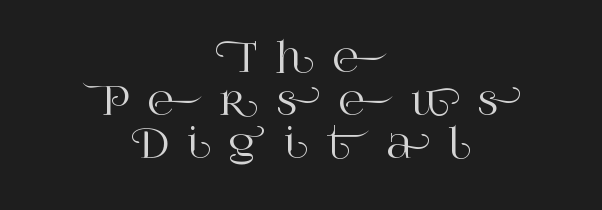
The passage shown is typed in a proportional face where columns would drift. Italic: no, the glyphs are upright roman. The string is rendered with underlining switched off. The tracking jumps out immediately: characters are airy and widely separated.
